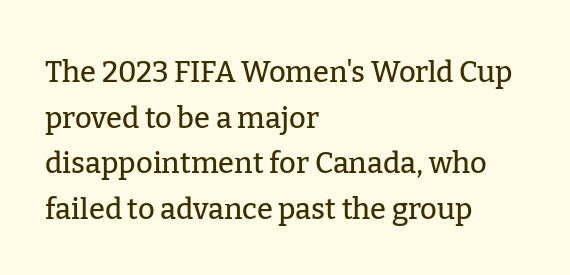
{"serif": "yes", "italic": "no", "width": "normal", "stroke_contrast": "low", "x_height": "medium", "monospaced": "no", "underline": "no", "align": "left", "line_spacing": "normal", "line_spacing_ratio": 1.57, "letter_spacing": "normal", "letter_spacing_em": 0.0, "glyph_px": 29}
